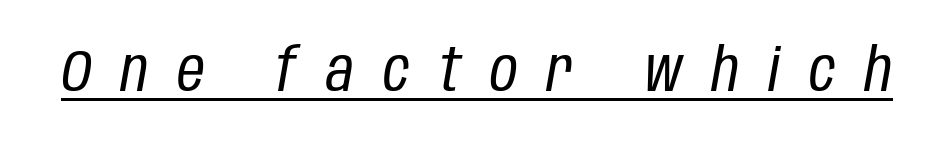
Glance below the letters and you will spot a drawn line. The face used here has a pronounced slope to its letters. Weight class: somewhere from thin through regular. Looks like regular typesetting: each glyph gets only the width it needs.
